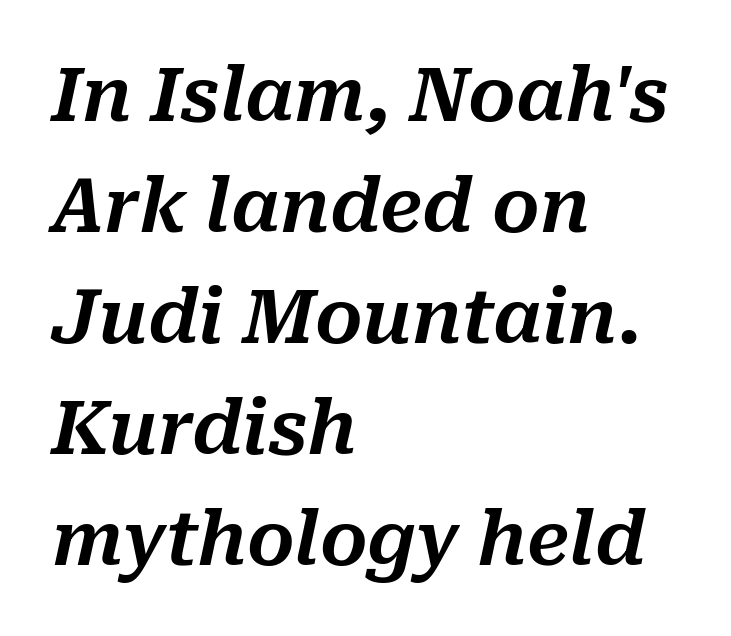
Q: Is the text italic (slanted)? A: Yes, it leans right by about 10 degrees.
Q: Is the text underlined? A: No.
Q: How is the paragraph aligned? A: Left-aligned.
Q: Is the spacing between letters normal or unusually wide? A: Normal.
Q: Is the spacing between lines tight, normal or loose? A: Normal.
Q: Width (condensed, normal, or wide)? A: Normal.
Q: Stroke contrast? A: Medium.
Q: x-height? A: Medium.
Q: Monospaced? A: No.
